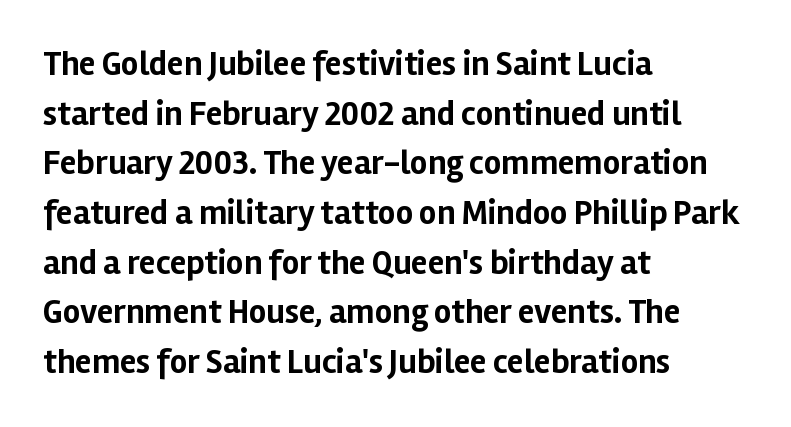
Notice how thick the strokes are: this is what a full bold looks like. Is this a fixed-width face? No — the glyphs have proportional, varying widths. Glyph-to-glyph distance matches everyday printed text. Examine the stroke ends and you'll find no serifs.
